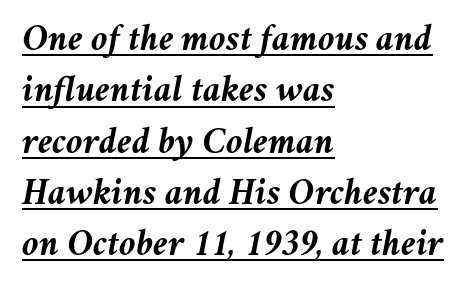
The whole block is typeset with a tilt. Is this a fixed-width face? No — the glyphs have proportional, varying widths. These lines keep a tight, regular rhythm from letter to letter. Caption: bold face, heavy strokes. The lines in this sample share a left origin and differ only in where they stop. This sample keeps an unexceptional amount of space between lines.
